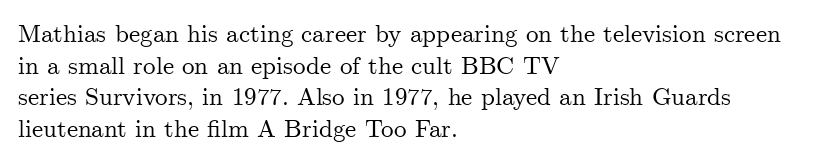
{"italic": "no", "underline": "no", "align": "left", "line_spacing": "normal", "line_spacing_ratio": 1.27, "letter_spacing": "normal", "letter_spacing_em": 0.0, "glyph_px": 25}
